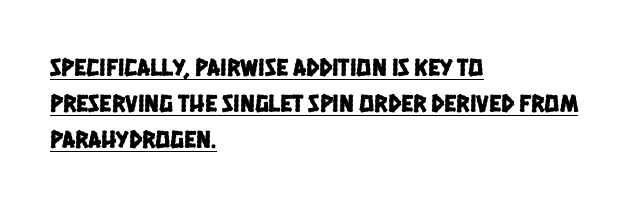
Q: Is the text underlined? A: Yes.
Q: How is the paragraph aligned? A: Left-aligned.
Q: Is the spacing between letters normal or unusually wide? A: Normal.
Q: Is the spacing between lines tight, normal or loose? A: Normal.
